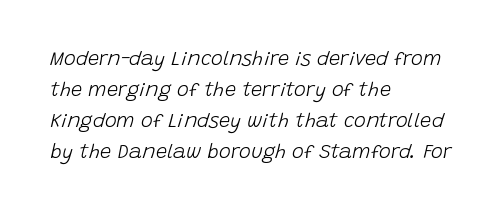
The image shows 20 px text type, italic (leaning right); set left-aligned, normal line spacing (1.55x), normal letter spacing, not underlined.
